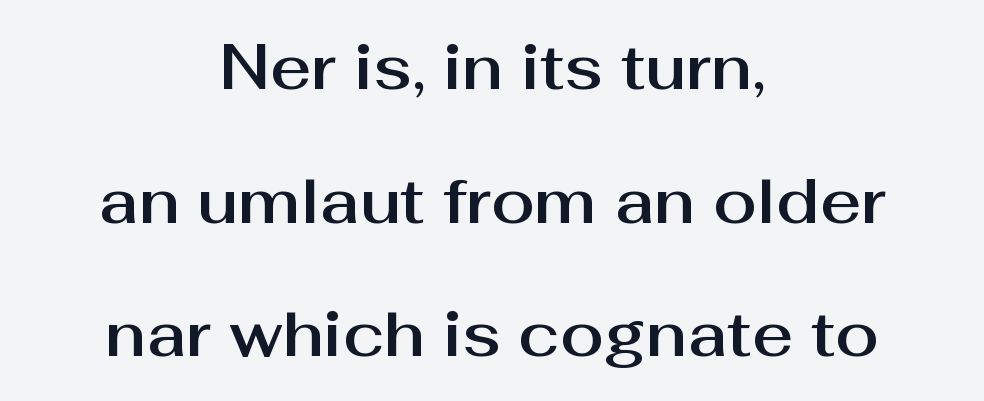
Q: Is the text italic (slanted)? A: No, it is upright.
Q: Is the typeface a serif or a sans-serif typeface? A: Sans-serif.
Q: Is the text underlined? A: No.
Q: How is the paragraph aligned? A: Centered.
Q: Is the spacing between letters normal or unusually wide? A: Normal.
Q: Is the spacing between lines tight, normal or loose? A: Loose.
Q: Width (condensed, normal, or wide)? A: Normal.
Q: Stroke contrast? A: Medium.
Q: x-height? A: Medium.
Q: Monospaced? A: No.
